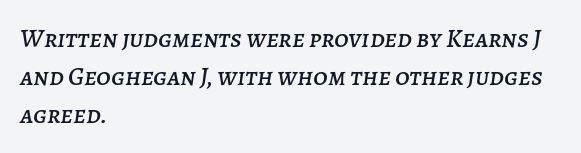
Quick note: interline space is typical. Anything drawn beneath the words? Only blank space. The horizontal fit of the characters is conventional and even. Is the block centered? No — it sits flush against the left margin. These lines were composed using italics.
